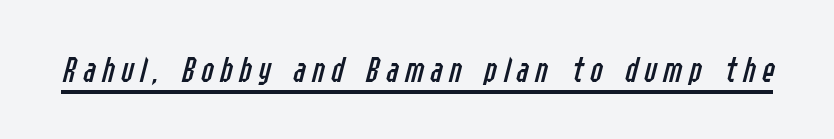
{"italic": "yes", "lean": "right", "slant_degrees": 14, "bold": "no", "weight": "regular", "width": "condensed", "stroke_contrast": "low", "x_height": "medium", "monospaced": "no", "underline": "yes", "glyph_px": 38}
